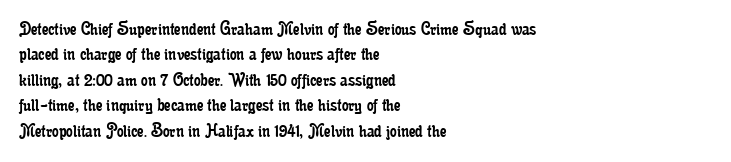
A bare baseline throughout the passage. Line beginnings align vertically; line endings do not. This sample uses plain, unmodified letter spacing. Posture: straight, roman, zero tilt. Is this a heavy cut? Hardly; it is regular or lighter.
